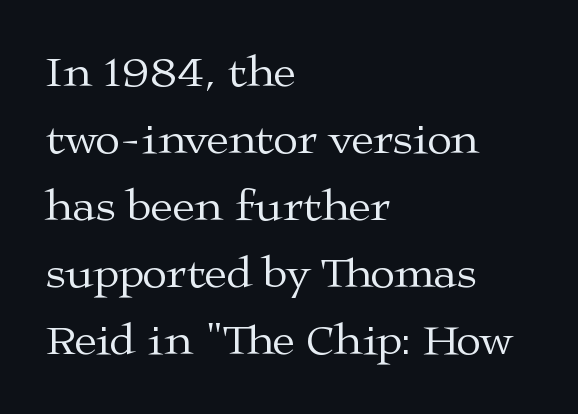
Q: Is the text bold? A: No.
Q: Is the text italic (slanted)? A: No, it is upright.
Q: Is the typeface a serif or a sans-serif typeface? A: Serif.
Q: Is the text underlined? A: No.
Q: How is the paragraph aligned? A: Left-aligned.
Q: Is the spacing between letters normal or unusually wide? A: Normal.
Q: Is the spacing between lines tight, normal or loose? A: Normal.
Q: Width (condensed, normal, or wide)? A: Wide.
Q: Stroke contrast? A: Medium.
Q: x-height? A: Medium.
Q: Monospaced? A: No.
